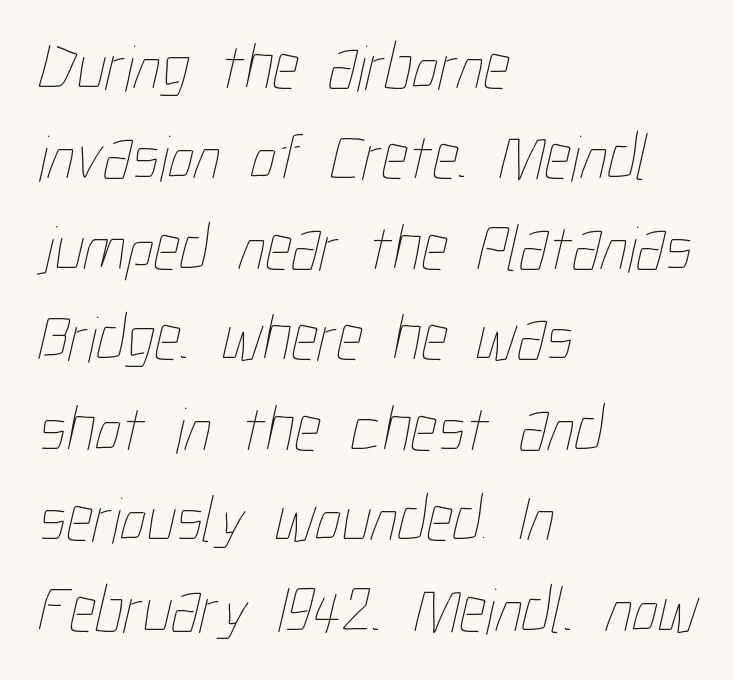
Q: Is the text bold? A: No.
Q: Is the text underlined? A: No.
Q: How is the paragraph aligned? A: Left-aligned.
Q: Is the spacing between letters normal or unusually wide? A: Normal.
Q: Is the spacing between lines tight, normal or loose? A: Normal.
Q: Width (condensed, normal, or wide)? A: Condensed.
Q: Stroke contrast? A: Low.
Q: x-height? A: Medium.
Q: Monospaced? A: No.
